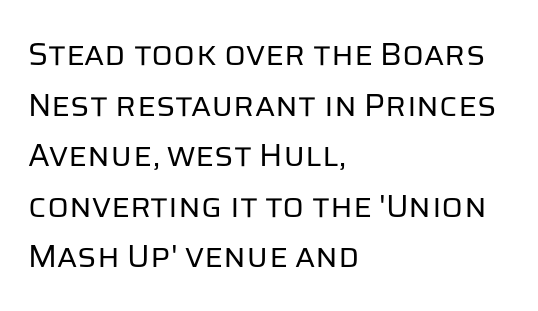
{"serif": "no", "italic": "no", "bold": "no", "weight": "regular", "width": "normal", "stroke_contrast": "low", "x_height": "large", "monospaced": "no", "underline": "no", "align": "left", "line_spacing": "normal", "line_spacing_ratio": 1.58, "letter_spacing": "normal", "letter_spacing_em": 0.0, "glyph_px": 32}
